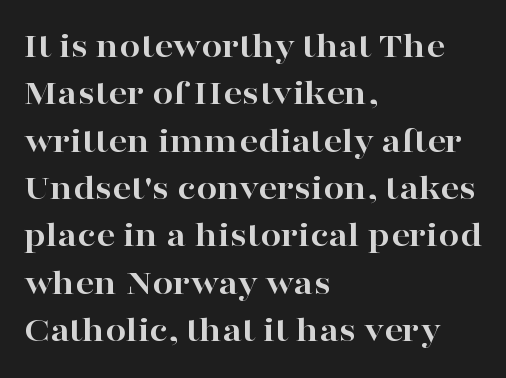
{"serif": "yes", "italic": "no", "bold": "yes", "weight": "bold", "width": "wide", "stroke_contrast": "high", "x_height": "medium", "monospaced": "no", "underline": "no", "align": "left", "line_spacing": "normal", "line_spacing_ratio": 1.28, "letter_spacing": "normal", "letter_spacing_em": 0.0, "glyph_px": 37}
